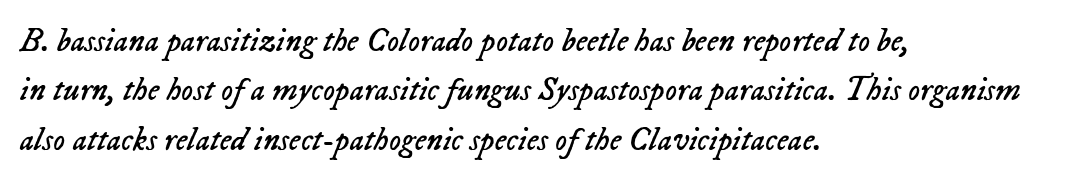
Character widths vary here, with narrow letters taking less room than wide ones. Is this a heavy cut? Hardly; it is regular or lighter. Between one letter and the next there's only the usual sliver of space. An italicized treatment has been applied to the whole sample.
